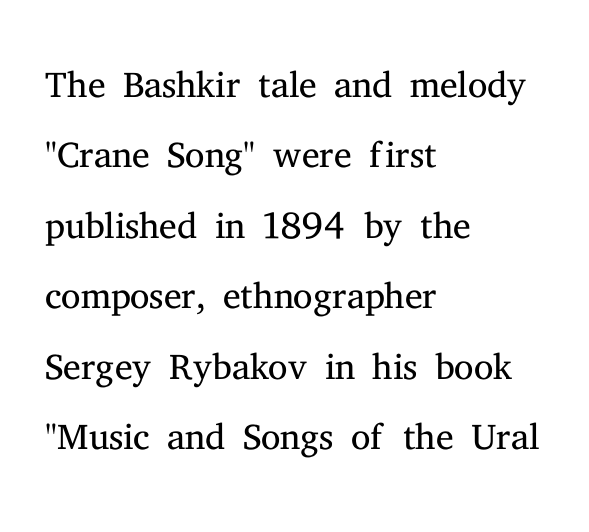
{"serif": "yes", "italic": "no", "bold": "no", "weight": "light", "width": "normal", "stroke_contrast": "medium", "x_height": "medium", "monospaced": "no", "underline": "no", "align": "left", "line_spacing": "normal", "line_spacing_ratio": 1.28, "letter_spacing": "normal", "letter_spacing_em": 0.0, "glyph_px": 55}
